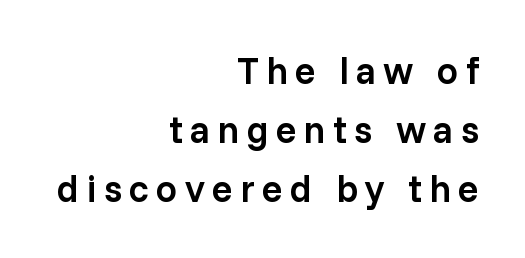
Check the space under the baseline: it is left empty. The designer went with a sans here, leaving each stem footless. Proportional: the letters do not fall into vertical columns. What's the leading like? Ordinary, nothing unusual. On the weight axis this lands at semibold, roughly 600.
